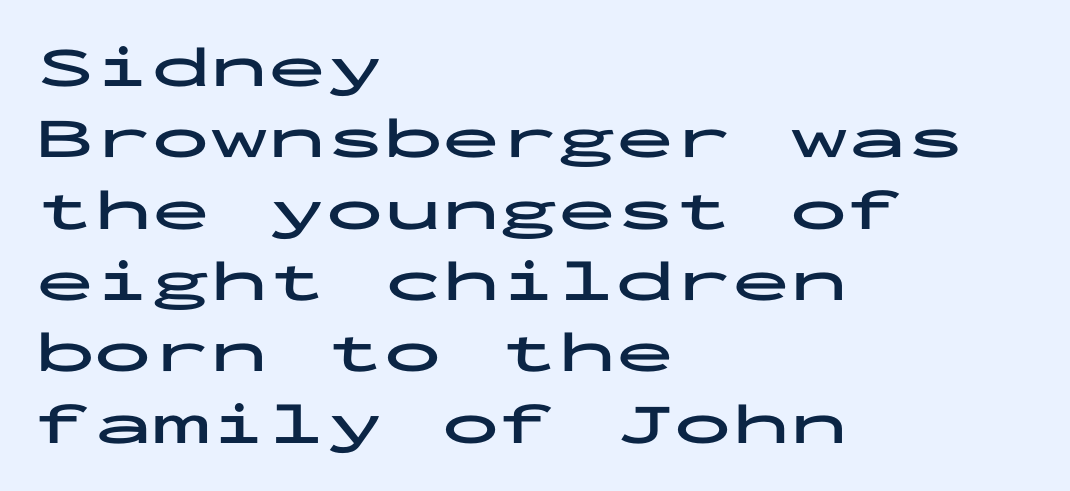
{"serif": "no", "italic": "no", "bold": "yes", "weight": "bold", "width": "wide", "stroke_contrast": "low", "x_height": "medium", "monospaced": "yes", "underline": "no", "align": "left", "line_spacing_ratio": 1.23, "letter_spacing": "normal", "letter_spacing_em": 0.0, "glyph_px": 58}
